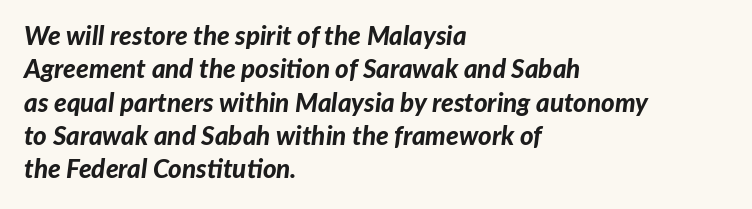
{"italic": "yes", "lean": "right", "slant_degrees": 7, "bold": "yes", "underline": "no", "align": "left", "line_spacing": "normal", "line_spacing_ratio": 1.28, "letter_spacing": "normal", "letter_spacing_em": 0.0, "glyph_px": 26}
